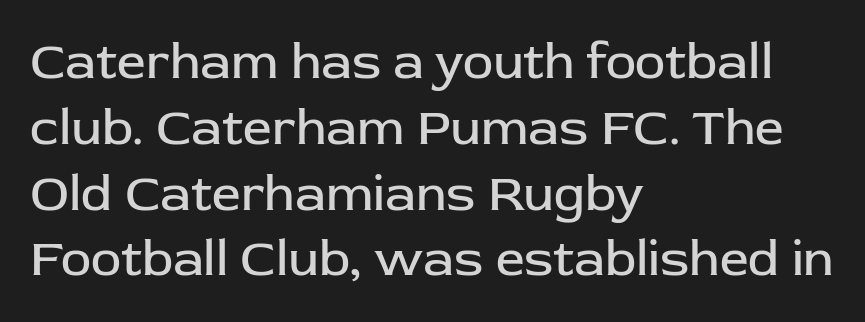
The image shows 51 px regular-weight sans-serif type, upright; set left-aligned, normal line spacing (1.29x), normal letter spacing, not underlined; low stroke contrast and a medium x-height.
